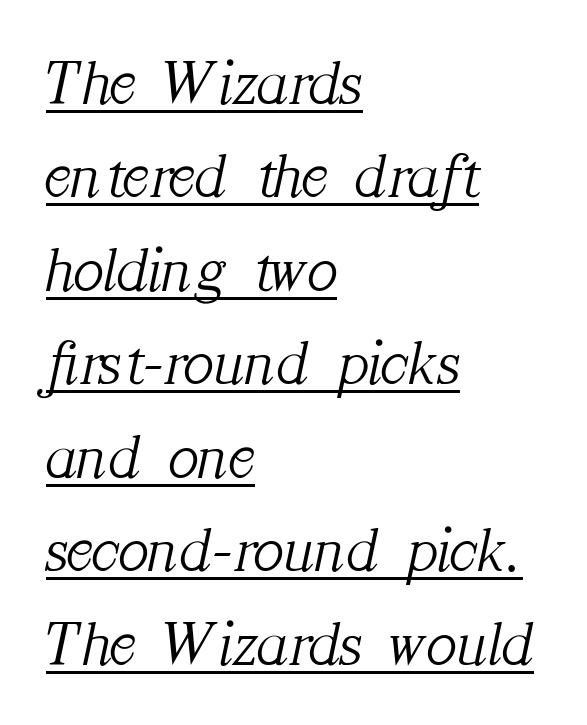
The image shows 64 px light serif type, italic (leaning right); set left-aligned, normal line spacing (1.46x), normal letter spacing, underlined; medium stroke contrast and a medium x-height.
